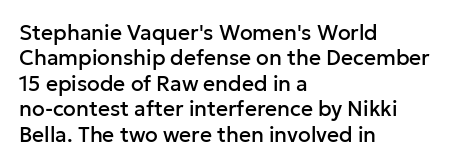
{"italic": "no", "underline": "no", "align": "left", "line_spacing_ratio": 1.21, "letter_spacing": "normal", "letter_spacing_em": 0.0, "glyph_px": 21}
